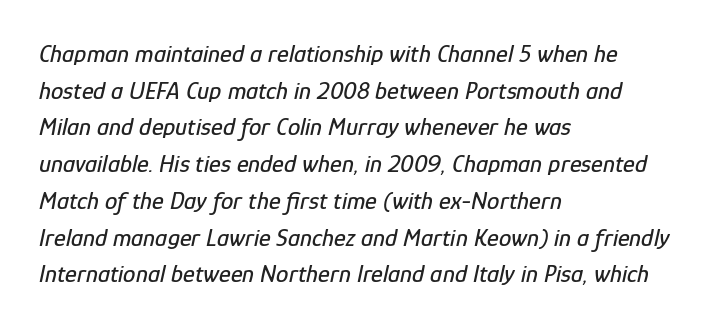
The whole block is typeset with a tilt. Does extra space separate the letters? No, they use regular spacing. Visually the block forms a straight wall on the left and a jagged coastline on the right. How would I describe the line gaps? Plain and ordinary.
